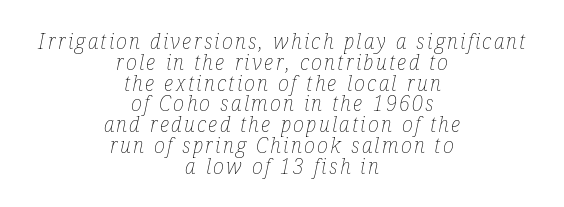
Q: Is the text bold? A: No.
Q: Is the text italic (slanted)? A: Yes, it leans right by about 12 degrees.
Q: Is the text underlined? A: No.
Q: How is the paragraph aligned? A: Centered.
Q: Is the spacing between lines tight, normal or loose? A: Tight.
